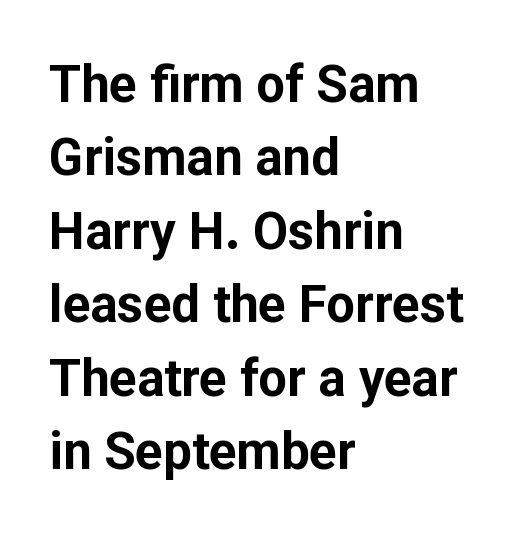
The image shows 51 px bold sans-serif type, upright; set left-aligned, normal line spacing (1.44x), normal letter spacing, not underlined; low stroke contrast and a medium x-height.
